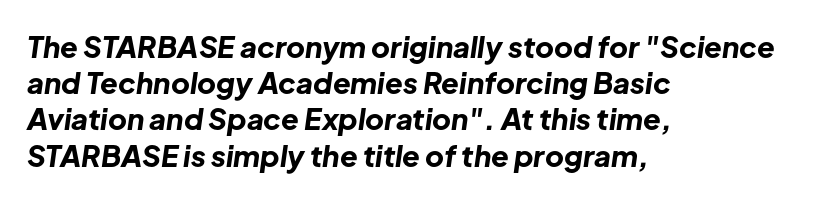
The space beneath each line is pristine and unruled. Leading: standard. Line beginnings align vertically; line endings do not. Designer's note — italics engaged. Compared with typical body copy, the letter spacing here is the same.
